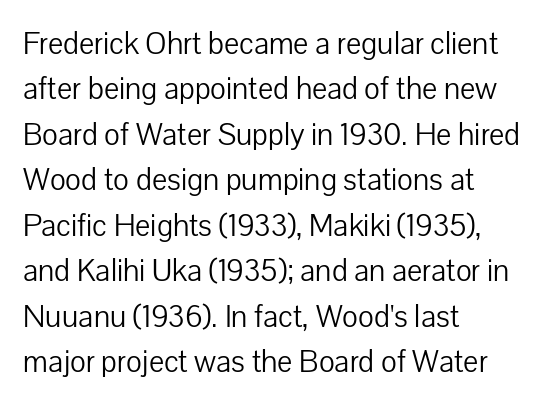
Q: Is the text bold? A: No.
Q: Is the text italic (slanted)? A: No, it is upright.
Q: Is the typeface a serif or a sans-serif typeface? A: Sans-serif.
Q: Is the text underlined? A: No.
Q: How is the paragraph aligned? A: Left-aligned.
Q: Is the spacing between letters normal or unusually wide? A: Normal.
Q: Is the spacing between lines tight, normal or loose? A: Normal.
Q: Width (condensed, normal, or wide)? A: Normal.
Q: Stroke contrast? A: Low.
Q: x-height? A: Medium.
Q: Monospaced? A: No.
